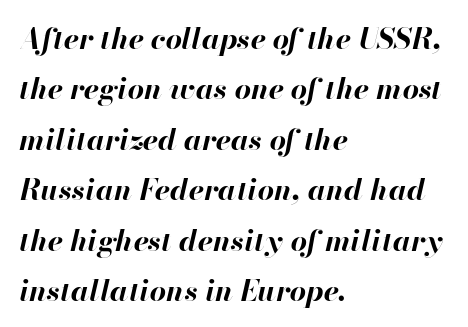
{"italic": "yes", "lean": "right", "slant_degrees": 13, "bold": "yes", "weight": "bold", "width": "normal", "stroke_contrast": "high", "x_height": "small", "monospaced": "no", "underline": "no", "align": "left", "line_spacing_ratio": 1.74, "letter_spacing": "normal", "letter_spacing_em": 0.0, "glyph_px": 29}
